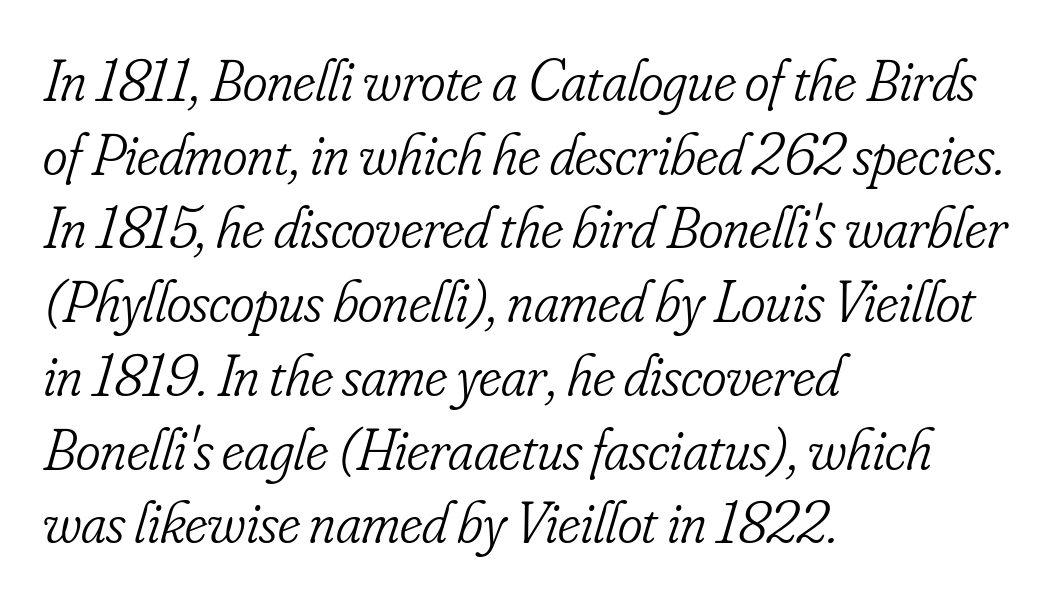
The image shows 59 px light, condensed serif type, italic (leaning right); set left-aligned, normal line spacing (1.25x), normal letter spacing, not underlined; low stroke contrast and a small x-height.
